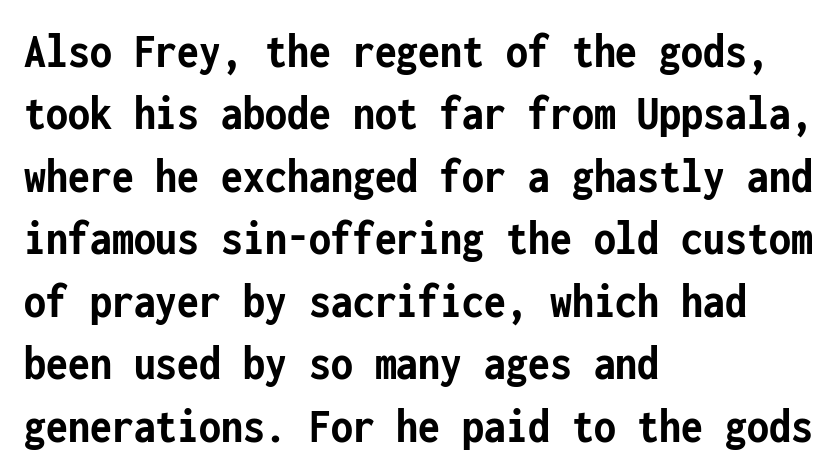
Strong, thick strokes mark this as bold type. The rendering uses typewriter-style spacing with identical character cells. Letter spacing: default. Quick note: not italic, upright.
